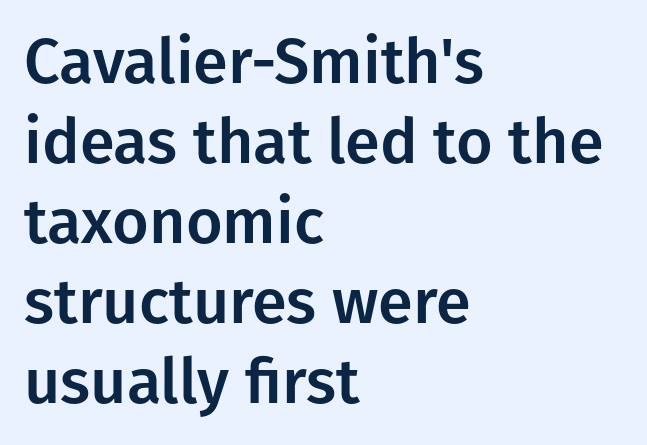
Q: Is the text italic (slanted)? A: No, it is upright.
Q: Is the typeface a serif or a sans-serif typeface? A: Sans-serif.
Q: Is the text underlined? A: No.
Q: How is the paragraph aligned? A: Left-aligned.
Q: Is the spacing between letters normal or unusually wide? A: Normal.
Q: Is the spacing between lines tight, normal or loose? A: Normal.
Q: Width (condensed, normal, or wide)? A: Normal.
Q: Stroke contrast? A: Low.
Q: x-height? A: Medium.
Q: Monospaced? A: No.
